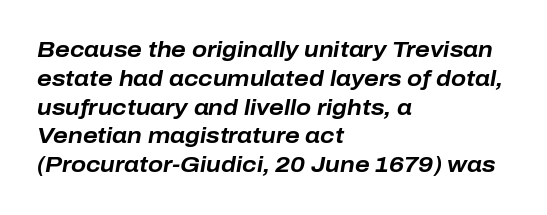
Anything drawn beneath the words? Only blank space. The specimen reads as italic at a glance. The block of text has a typical density, with ordinary space between rows. The glyphs have the mass of a bold cut. Casual observation: everything's shoved over to the left. There is no visible air inserted between adjacent glyphs.
